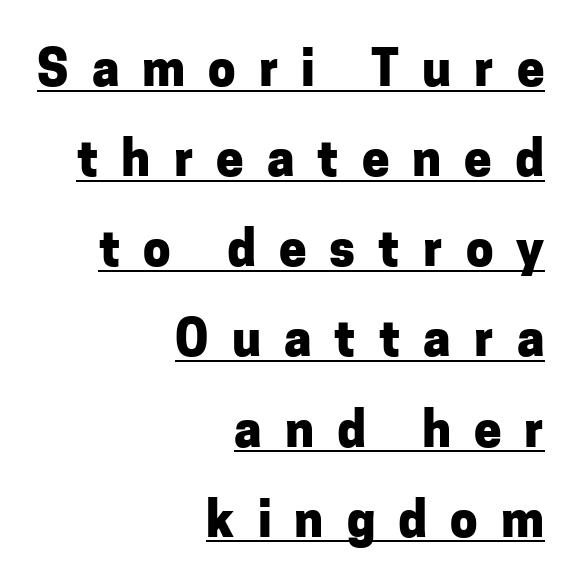
The image shows 49 px heavy sans-serif type, upright; set right-aligned, line spacing 1.84x, unusually wide letter spacing (+0.47 em), underlined; low stroke contrast and a medium x-height.
